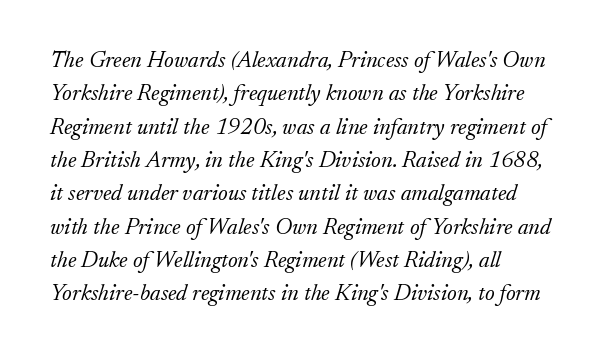
Q: Is the text bold? A: No.
Q: Is the text italic (slanted)? A: Yes, it leans right by about 17 degrees.
Q: Is the text underlined? A: No.
Q: How is the paragraph aligned? A: Left-aligned.
Q: Is the spacing between letters normal or unusually wide? A: Normal.
Q: Is the spacing between lines tight, normal or loose? A: Normal.
